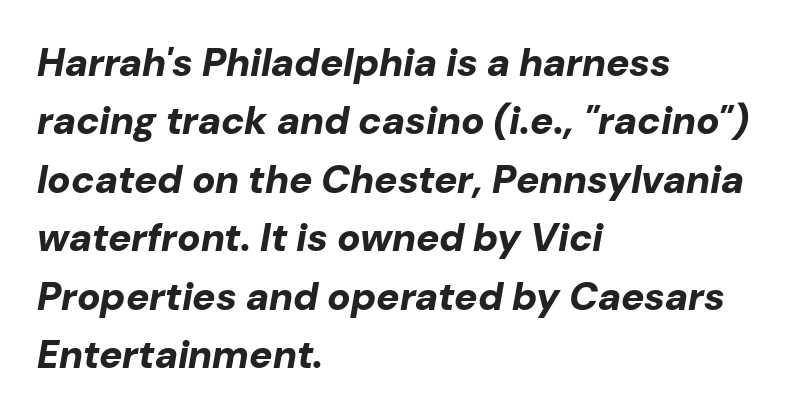
The image shows 39 px bold type, italic (leaning right); set left-aligned, normal line spacing (1.5x), normal letter spacing, not underlined; low stroke contrast and a medium x-height.
